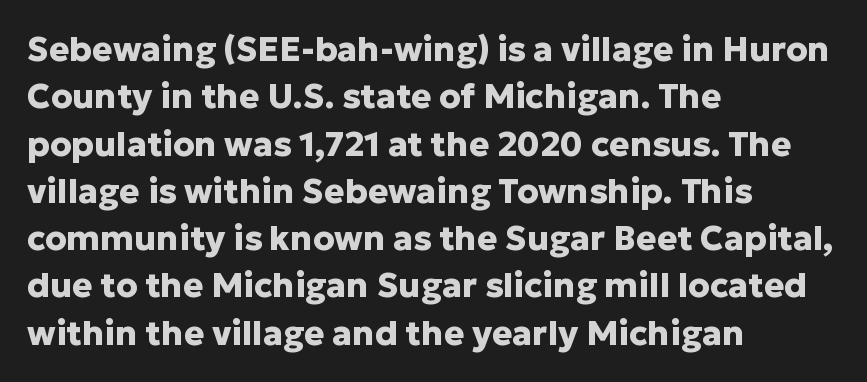
{"serif": "no", "italic": "no", "bold": "yes", "weight": "heavy", "width": "normal", "stroke_contrast": "low", "x_height": "medium", "monospaced": "no", "underline": "no", "align": "left", "line_spacing": "normal", "line_spacing_ratio": 1.39, "letter_spacing": "normal", "letter_spacing_em": 0.0, "glyph_px": 34}
